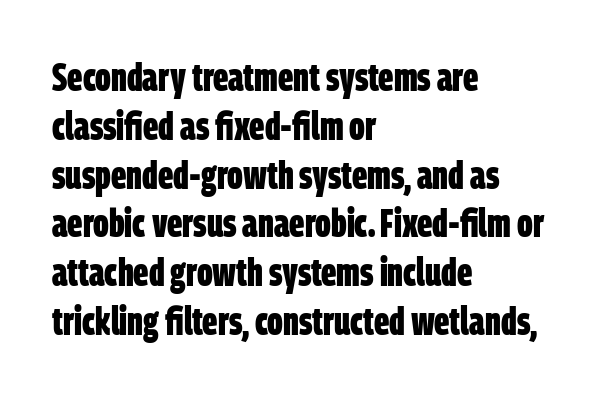
{"serif": "no", "bold": "yes", "weight": "bold", "width": "condensed", "stroke_contrast": "low", "x_height": "large", "monospaced": "no", "underline": "no", "align": "left", "line_spacing_ratio": 1.22, "letter_spacing": "normal", "letter_spacing_em": 0.0, "glyph_px": 40}
